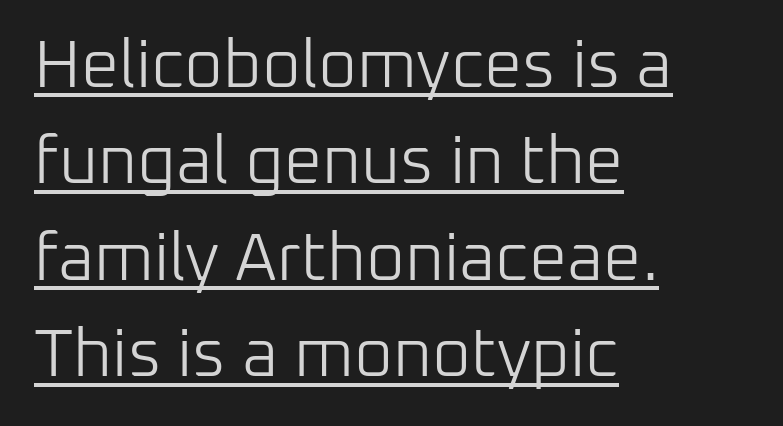
Q: Is the text bold? A: No.
Q: Is the text italic (slanted)? A: No, it is upright.
Q: Is the typeface a serif or a sans-serif typeface? A: Sans-serif.
Q: Is the text underlined? A: Yes.
Q: How is the paragraph aligned? A: Left-aligned.
Q: Is the spacing between letters normal or unusually wide? A: Normal.
Q: Is the spacing between lines tight, normal or loose? A: Normal.
Q: Width (condensed, normal, or wide)? A: Normal.
Q: Stroke contrast? A: Low.
Q: x-height? A: Medium.
Q: Monospaced? A: No.
